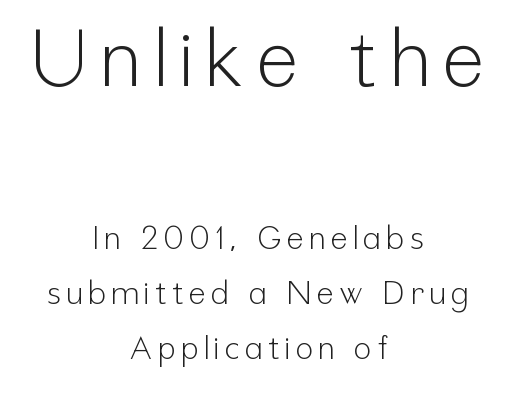
Q: Is the text bold? A: No.
Q: Is the text italic (slanted)? A: No, it is upright.
Q: Is the typeface a serif or a sans-serif typeface? A: Sans-serif.
Q: Is the text underlined? A: No.
Q: How is the paragraph aligned? A: Centered.
Q: Which block of text is set in a larger size, the first (top) or the second (bottom)? A: The first (top) one.
Q: Width (condensed, normal, or wide)? A: Condensed.
Q: Stroke contrast? A: Low.
Q: x-height? A: Medium.
Q: Monospaced? A: No.
